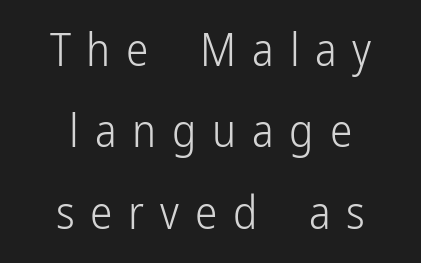
Q: Is the text bold? A: No.
Q: Is the text italic (slanted)? A: No, it is upright.
Q: Is the typeface a serif or a sans-serif typeface? A: Sans-serif.
Q: Is the text underlined? A: No.
Q: How is the paragraph aligned? A: Centered.
Q: Is the spacing between letters normal or unusually wide? A: Unusually wide.
Q: Width (condensed, normal, or wide)? A: Condensed.
Q: Stroke contrast? A: Low.
Q: x-height? A: Medium.
Q: Monospaced? A: No.
